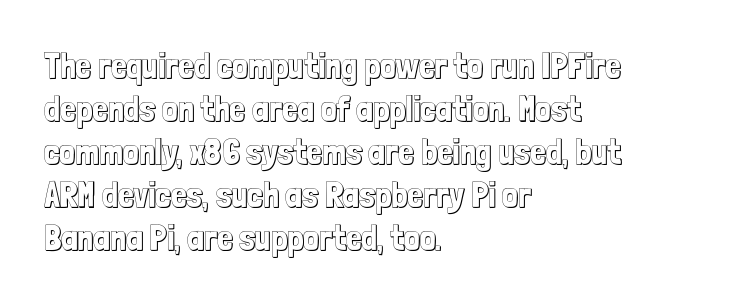
The font's upright variant was chosen for this text. Note the varied advance widths — an 'i' is clearly narrower than an 'm'. Clear beneath every line of the passage. Caption: standard tracking, unaltered. Line beginnings align vertically; line endings do not.
